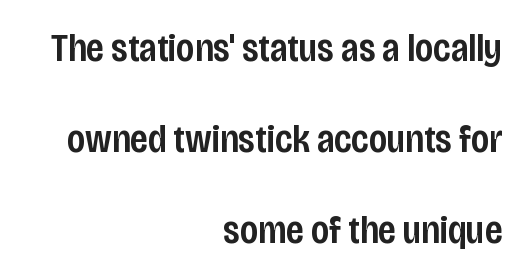
The area under the type is left untouched. This sample uses plain, unmodified letter spacing. Every character sits straight up, as roman type does. Here the designer chose a conventional face with non-uniform glyph widths.
